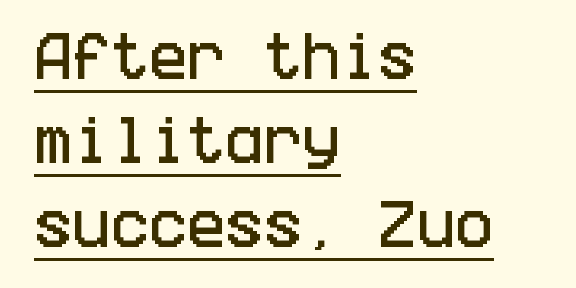
{"serif": "no", "italic": "no", "width": "condensed", "stroke_contrast": "low", "x_height": "large", "underline": "yes", "align": "left", "line_spacing": "normal", "line_spacing_ratio": 1.65, "letter_spacing": "normal", "letter_spacing_em": 0.0, "glyph_px": 51}
